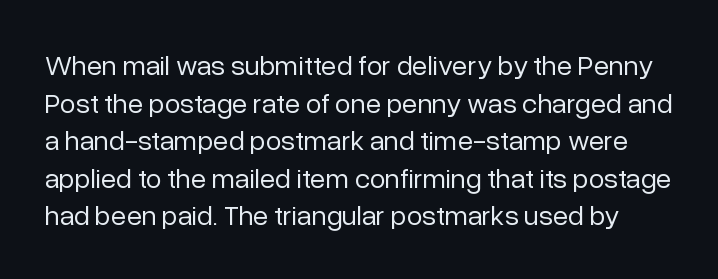
The image shows 28 px regular-weight sans-serif type, upright; set normal line spacing (1.34x), normal letter spacing, not underlined; low stroke contrast and a medium x-height.
